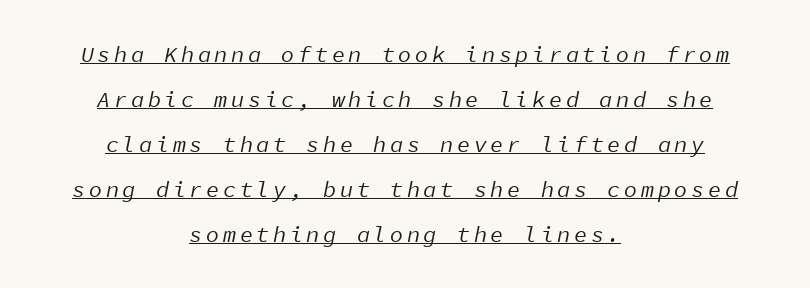
The glyphs look as if they've been sheared to an angle. Caption: multi-line text, centered on the measure. Stem width sits at or under what a default text font uses. Summary of vertical rhythm: relaxed, with wide interline spacing.
